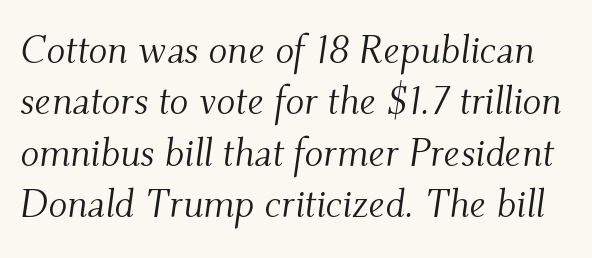
{"serif": "yes", "italic": "yes", "lean": "right", "slant_degrees": 9, "bold": "no", "weight": "light", "width": "normal", "stroke_contrast": "medium", "x_height": "small", "monospaced": "no", "underline": "no", "line_spacing": "normal", "line_spacing_ratio": 1.32, "letter_spacing": "normal", "letter_spacing_em": 0.0, "glyph_px": 39}
